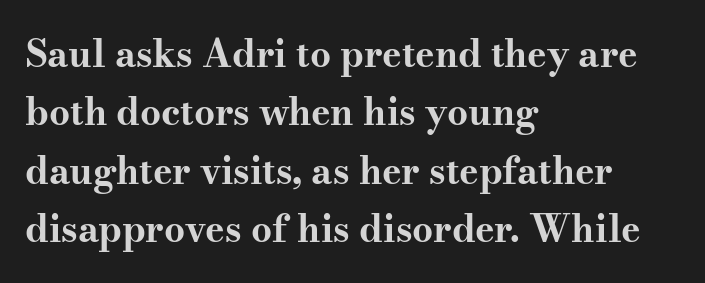
The rendering keeps characters at their native spacing. The typeface chosen for these lines features serifs. The passage is arranged the way most books set body copy — flush left. Tall strokes in this sample are plumb rather than angled. The vertical gap from one line to the next is medium. Character widths vary here, with narrow letters taking less room than wide ones.
